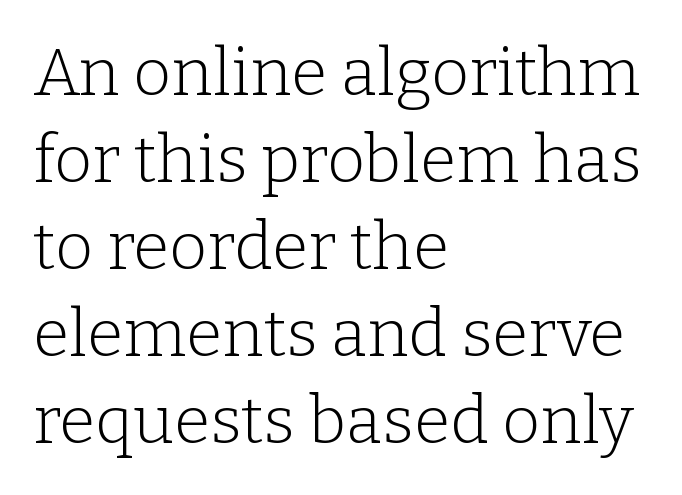
{"serif": "yes", "italic": "no", "bold": "no", "weight": "light", "width": "normal", "stroke_contrast": "low", "x_height": "medium", "monospaced": "no", "underline": "no", "align": "left", "line_spacing": "normal", "line_spacing_ratio": 1.32, "letter_spacing": "normal", "letter_spacing_em": 0.0, "glyph_px": 66}
